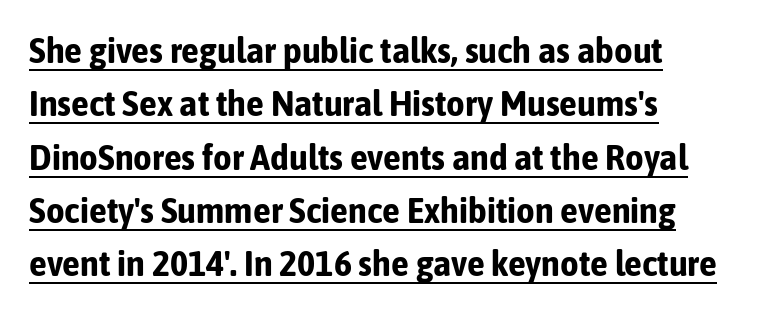
{"serif": "no", "italic": "no", "bold": "yes", "weight": "bold", "width": "condensed", "stroke_contrast": "low", "x_height": "medium", "monospaced": "no", "underline": "yes", "align": "left", "line_spacing": "normal", "line_spacing_ratio": 1.48, "letter_spacing": "normal", "letter_spacing_em": 0.0, "glyph_px": 36}
